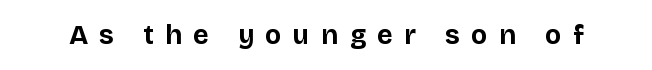
Q: Is the text bold? A: Yes.
Q: Is the text italic (slanted)? A: No, it is upright.
Q: Is the text underlined? A: No.
Q: Is the spacing between letters normal or unusually wide? A: Unusually wide.
